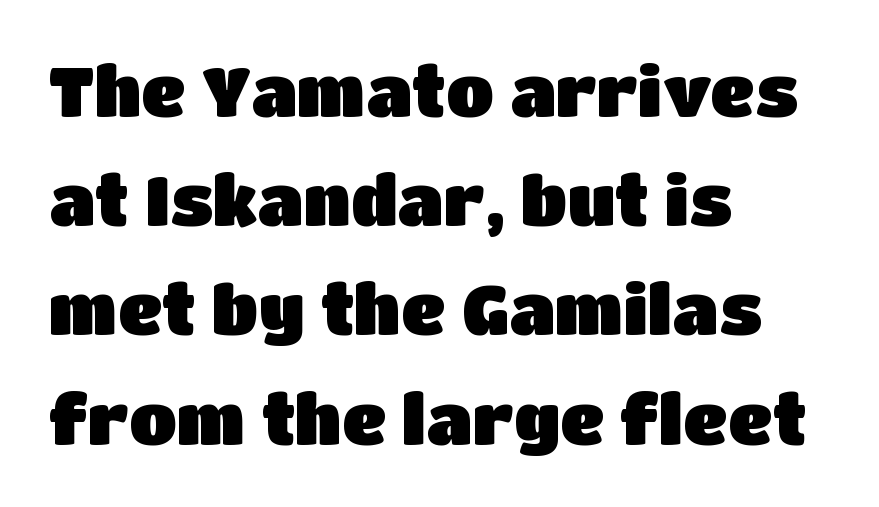
{"serif": "no", "italic": "no", "width": "normal", "stroke_contrast": "low", "x_height": "large", "monospaced": "no", "underline": "no", "align": "left", "line_spacing": "normal", "line_spacing_ratio": 1.56, "letter_spacing": "normal", "letter_spacing_em": 0.0, "glyph_px": 70}
